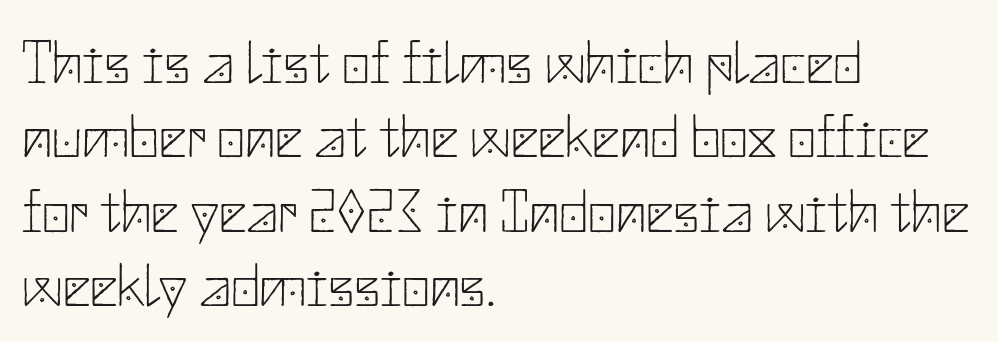
The image shows 61 px thin sans-serif type, upright; set left-aligned, line spacing 1.22x, normal letter spacing, not underlined; low stroke contrast and a small x-height.
